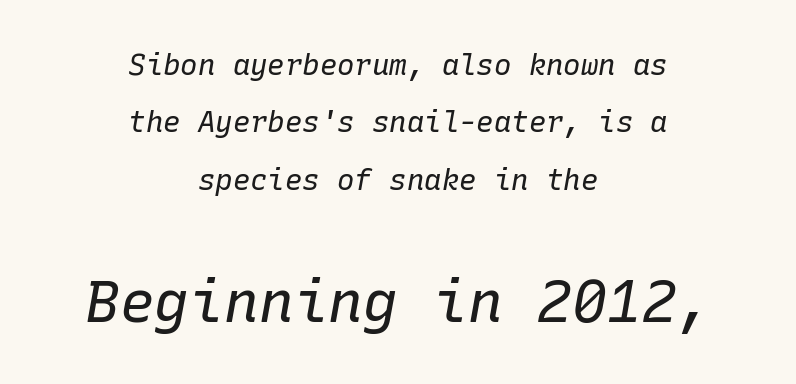
The typography opts for an oblique posture over an upright one. The designer gave the closing block more size than the opening block. The strokes are not fattened; the text isn't bold. Students, note that the glyphs here touch the page at normal intervals. How would I describe the line gaps? Wide and relaxed.
